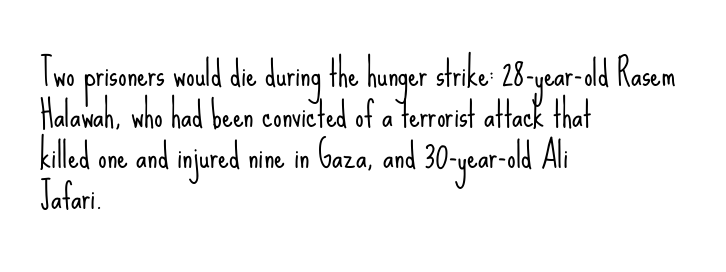
{"serif": "no", "italic": "no", "bold": "no", "weight": "light", "width": "condensed", "stroke_contrast": "low", "x_height": "small", "monospaced": "no", "underline": "no", "align": "left", "line_spacing_ratio": 1.21, "letter_spacing": "normal", "letter_spacing_em": 0.0, "glyph_px": 34}
